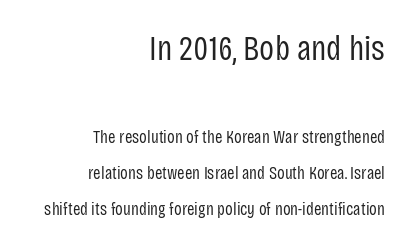
Q: Is the text bold? A: No.
Q: Is the text italic (slanted)? A: No, it is upright.
Q: Is the typeface a serif or a sans-serif typeface? A: Sans-serif.
Q: Is the text underlined? A: No.
Q: How is the paragraph aligned? A: Right-aligned.
Q: Is the spacing between letters normal or unusually wide? A: Normal.
Q: Is the spacing between lines tight, normal or loose? A: Loose.
Q: Which block of text is set in a larger size, the first (top) or the second (bottom)? A: The first (top) one.
Q: Width (condensed, normal, or wide)? A: Condensed.
Q: Stroke contrast? A: Low.
Q: x-height? A: Large.
Q: Monospaced? A: No.
